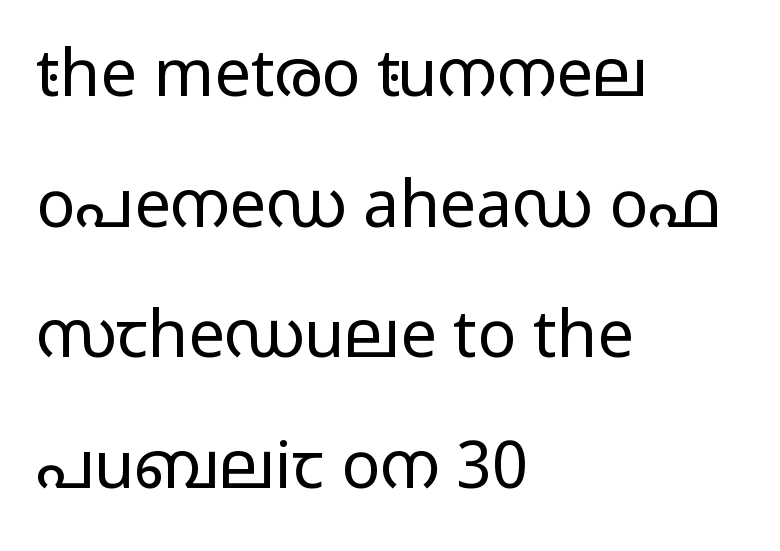
Nope, no serifs anywhere on these letters. The font sits on the lighter half of the weight spectrum, regular included. Spacing between characters is what you'd get straight out of the box. The foot of each line stays bare and open. Spacing verdict: proportional, widths tailored to each character.
